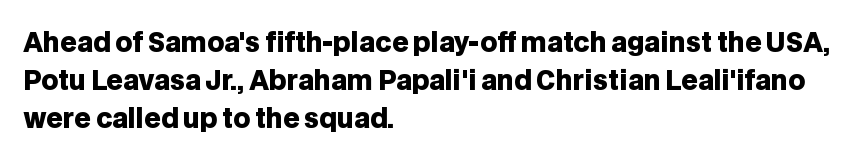
Q: Is the text bold? A: Yes.
Q: Is the text italic (slanted)? A: No, it is upright.
Q: Is the text underlined? A: No.
Q: How is the paragraph aligned? A: Left-aligned.
Q: Is the spacing between letters normal or unusually wide? A: Normal.
Q: Is the spacing between lines tight, normal or loose? A: Normal.
